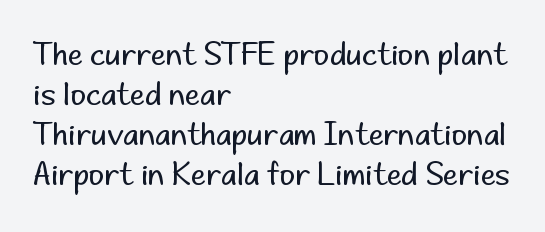
The image shows 30 px regular-weight sans-serif type, upright; set left-aligned, normal line spacing (1.33x), normal letter spacing, not underlined; low stroke contrast and a small x-height.
